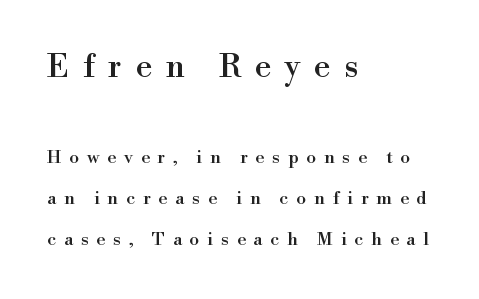
{"serif": "yes", "italic": "no", "width": "normal", "x_height": "small", "monospaced": "no", "underline": "no", "align": "left", "line_spacing": "loose", "line_spacing_ratio": 2.29, "letter_spacing": "wide", "letter_spacing_em": 0.43, "larger_block": "first", "size_ratio": 1.78, "glyph_px": 32}
